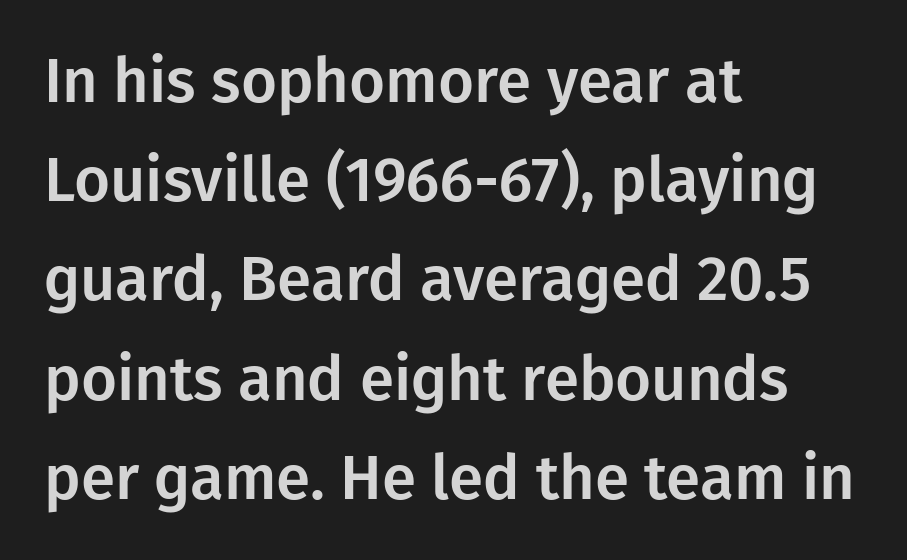
{"serif": "no", "italic": "no", "width": "normal", "stroke_contrast": "low", "x_height": "medium", "monospaced": "no", "underline": "no", "align": "left", "line_spacing": "normal", "line_spacing_ratio": 1.6, "letter_spacing": "normal", "letter_spacing_em": 0.0, "glyph_px": 62}
